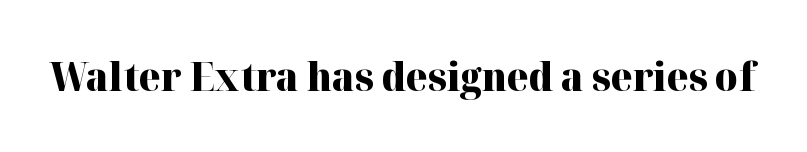
Plenty of ink on the page — the face is bold. Classification — serif. Students, note that the glyphs here touch the page at normal intervals. The passage shown is typed in a proportional face where columns would drift. This rendering features lettering with no underline.
